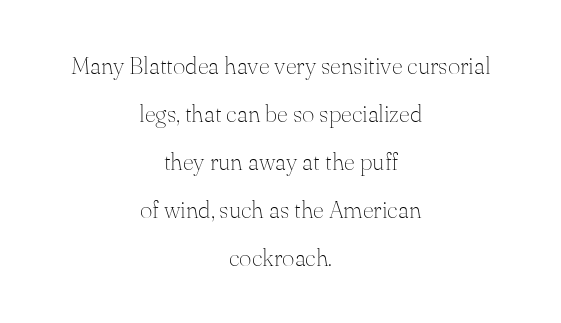
Q: Is the text bold? A: No.
Q: Is the text italic (slanted)? A: No, it is upright.
Q: Is the text underlined? A: No.
Q: How is the paragraph aligned? A: Centered.
Q: Is the spacing between letters normal or unusually wide? A: Normal.
Q: Is the spacing between lines tight, normal or loose? A: Loose.
